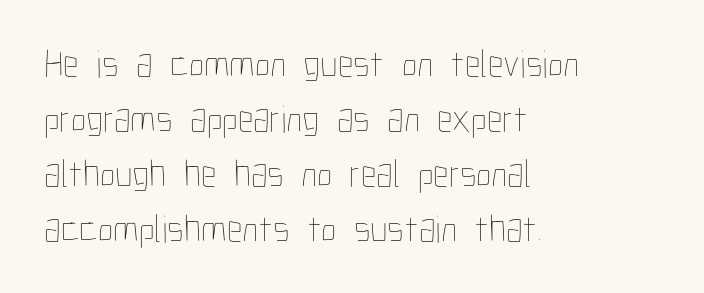
{"italic": "no", "bold": "no", "weight": "thin", "width": "condensed", "stroke_contrast": "low", "x_height": "medium", "monospaced": "no", "underline": "no", "align": "left", "line_spacing": "normal", "line_spacing_ratio": 1.41, "letter_spacing": "normal", "letter_spacing_em": 0.0, "glyph_px": 39}
